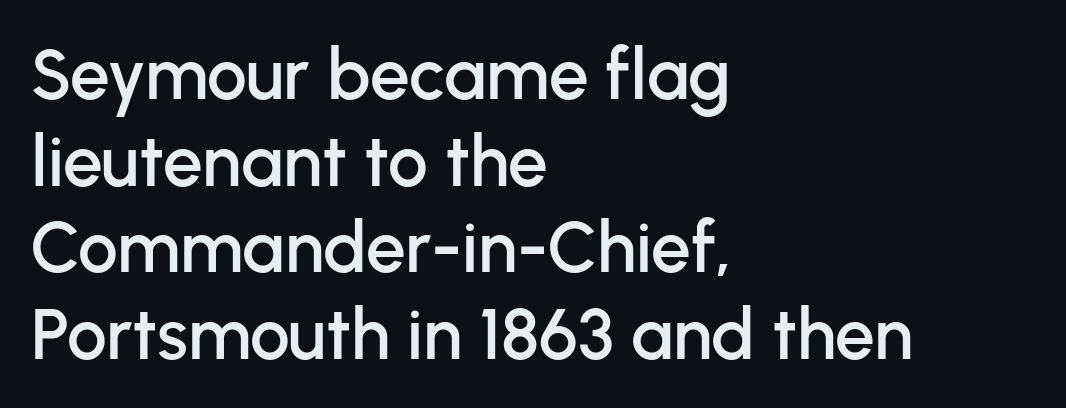
The image shows 71 px sans-serif type, upright; set left-aligned, line spacing 1.22x, normal letter spacing, not underlined; low stroke contrast and a medium x-height.
